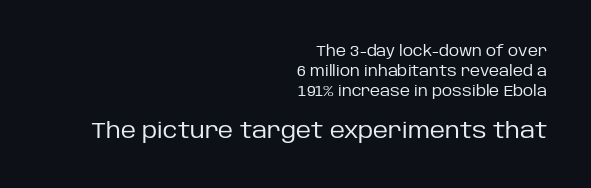
Letters have the restrained weight of plain body copy at most. The letters stand upright; this is a roman face. The line texture is even and compact thanks to regular tracking. Two sizes are in play, and the larger belongs to the second block.
